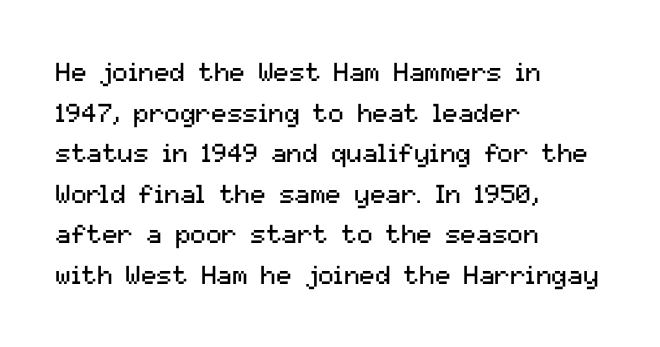
The image shows 26 px text type, upright; set left-aligned, normal line spacing (1.56x), normal letter spacing, not underlined.
